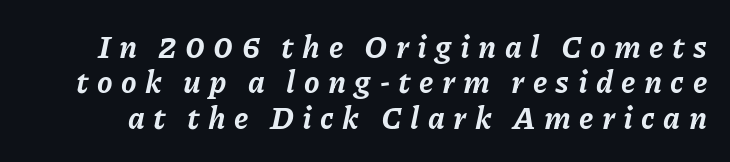
{"italic": "yes", "lean": "right", "slant_degrees": 11, "bold": "yes", "weight": "bold", "width": "normal", "stroke_contrast": "low", "x_height": "medium", "monospaced": "no", "underline": "no", "line_spacing": "tight", "line_spacing_ratio": 1.14, "letter_spacing": "wide", "letter_spacing_em": 0.27, "glyph_px": 31}
